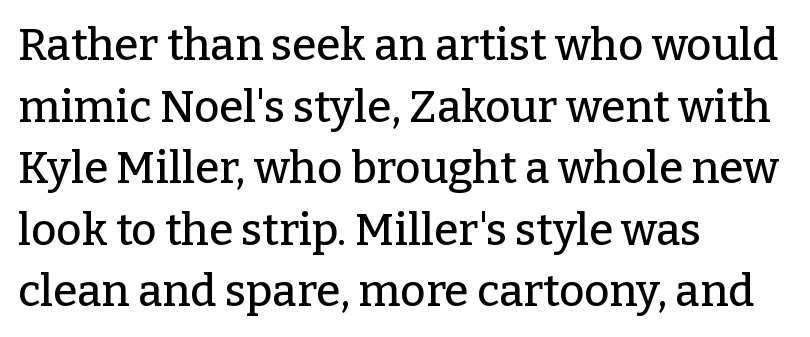
Q: Is the text italic (slanted)? A: No, it is upright.
Q: Is the typeface a serif or a sans-serif typeface? A: Serif.
Q: Is the text underlined? A: No.
Q: How is the paragraph aligned? A: Left-aligned.
Q: Is the spacing between letters normal or unusually wide? A: Normal.
Q: Is the spacing between lines tight, normal or loose? A: Normal.
Q: Width (condensed, normal, or wide)? A: Normal.
Q: Stroke contrast? A: Low.
Q: x-height? A: Medium.
Q: Monospaced? A: No.
